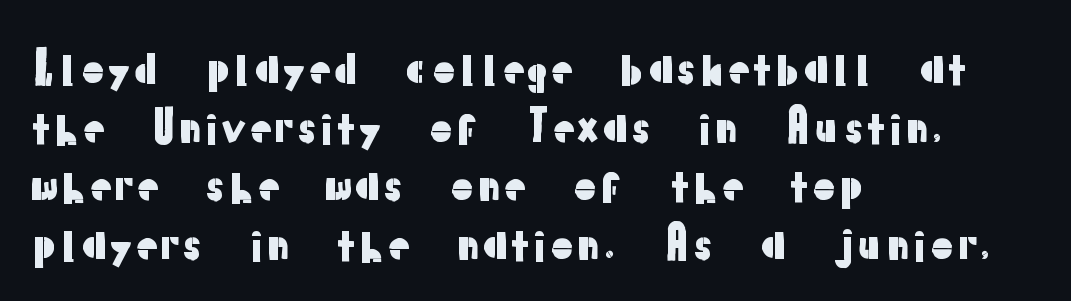
{"serif": "no", "italic": "no", "width": "normal", "stroke_contrast": "low", "x_height": "medium", "monospaced": "no", "underline": "no", "align": "left", "line_spacing": "normal", "line_spacing_ratio": 1.33, "letter_spacing": "normal", "letter_spacing_em": 0.0, "glyph_px": 44}
